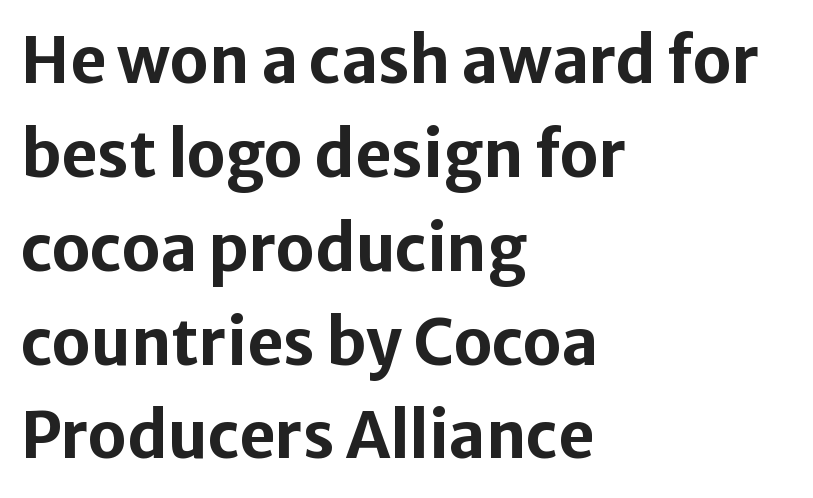
The image shows 63 px bold sans-serif type, upright; set left-aligned, normal line spacing (1.49x), normal letter spacing, not underlined; low stroke contrast and a medium x-height.
